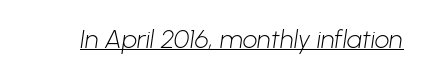
Q: Is the text bold? A: No.
Q: Is the text underlined? A: Yes.
Q: Is the spacing between letters normal or unusually wide? A: Normal.
